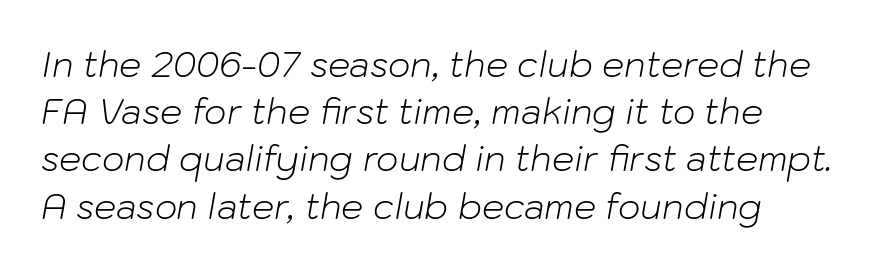
The image shows 35 px light type, italic (leaning right); set left-aligned, normal line spacing (1.35x), normal letter spacing, not underlined; low stroke contrast and a medium x-height.
